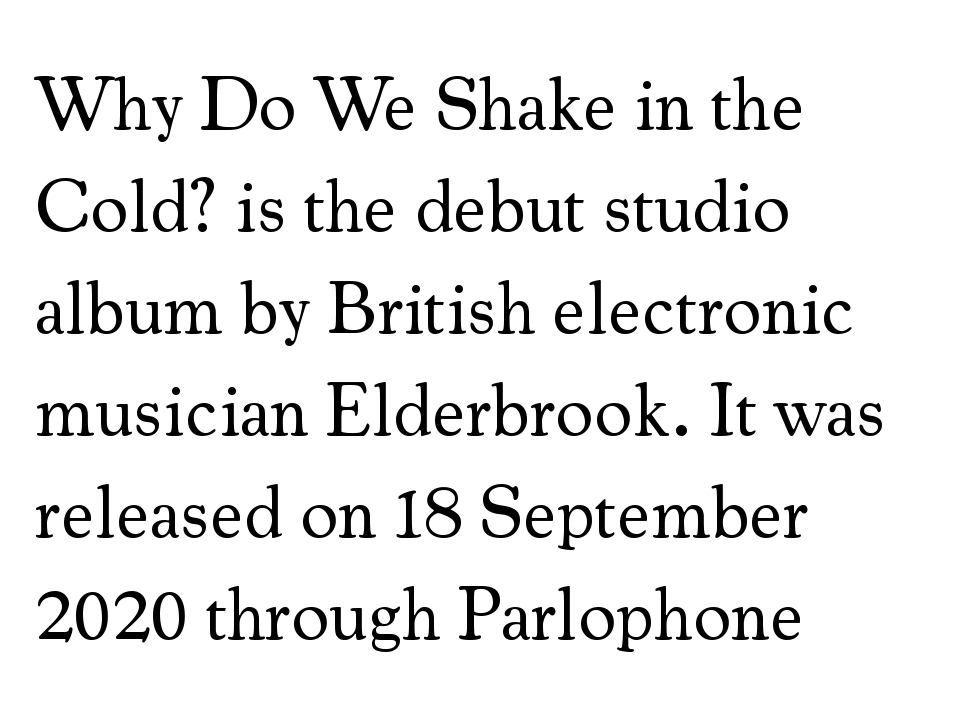
Upright lettering throughout. The designer left line spacing at the default. Casual observation: everything's shoved over to the left. Nobody drew a line under any word here.
